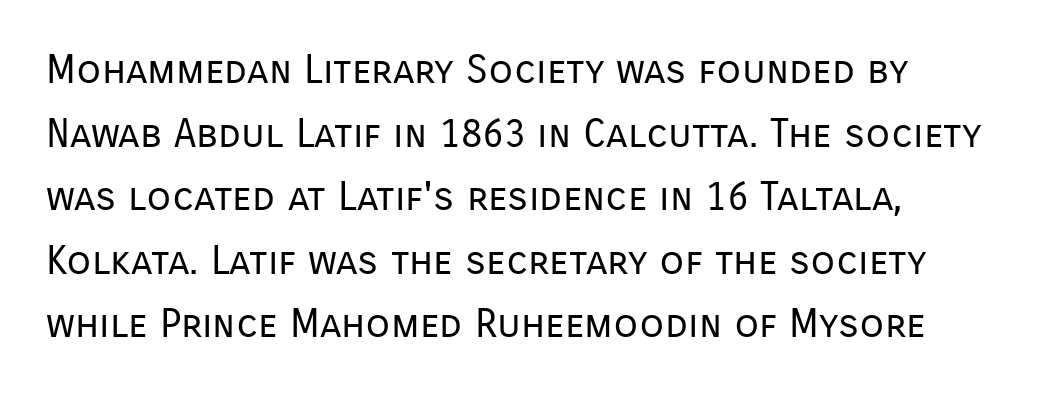
The image shows 40 px regular-weight sans-serif type, upright; set left-aligned, normal line spacing (1.59x), normal letter spacing, not underlined; low stroke contrast and a medium x-height.
